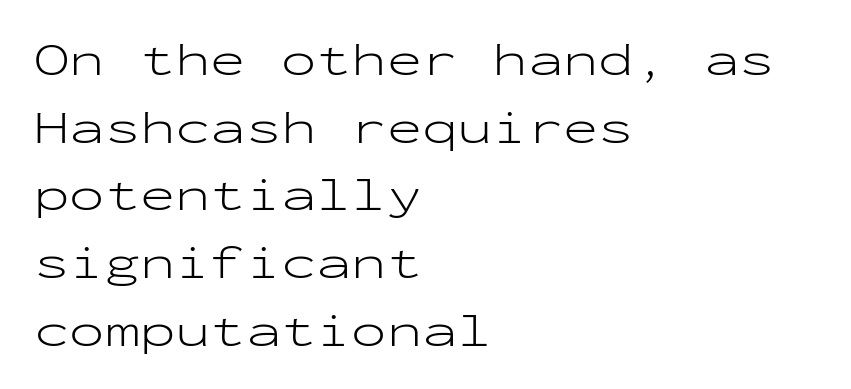
The image shows 47 px light, wide sans-serif type, upright, monospaced; set left-aligned, normal line spacing (1.44x), normal letter spacing, not underlined; low stroke contrast and a medium x-height.
